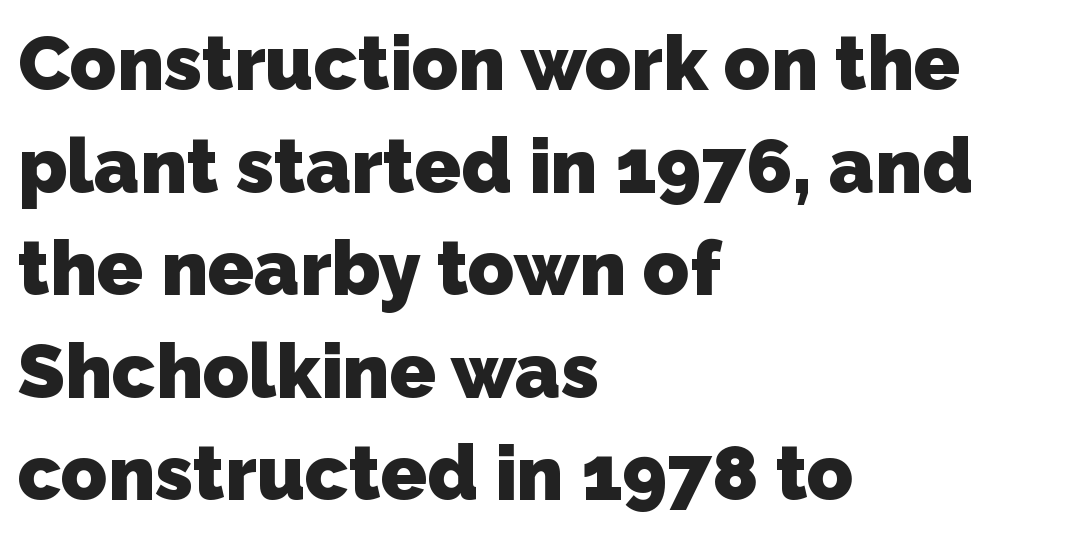
Q: Is the text bold? A: Yes.
Q: Is the typeface a serif or a sans-serif typeface? A: Sans-serif.
Q: Is the text underlined? A: No.
Q: How is the paragraph aligned? A: Left-aligned.
Q: Is the spacing between letters normal or unusually wide? A: Normal.
Q: Is the spacing between lines tight, normal or loose? A: Normal.
Q: Width (condensed, normal, or wide)? A: Normal.
Q: Stroke contrast? A: Low.
Q: x-height? A: Medium.
Q: Monospaced? A: No.
